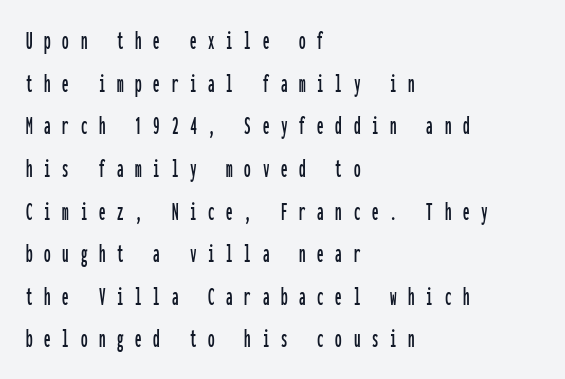
Q: Is the text italic (slanted)? A: No, it is upright.
Q: Is the text underlined? A: No.
Q: How is the paragraph aligned? A: Left-aligned.
Q: Is the spacing between letters normal or unusually wide? A: Unusually wide.
Q: Is the spacing between lines tight, normal or loose? A: Normal.
